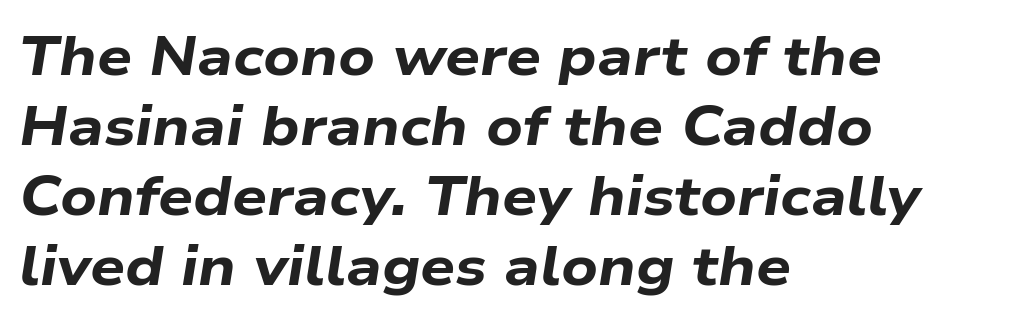
{"italic": "yes", "lean": "right", "slant_degrees": 9, "bold": "yes", "weight": "bold", "width": "wide", "stroke_contrast": "low", "x_height": "medium", "monospaced": "no", "underline": "no", "align": "left", "line_spacing": "normal", "line_spacing_ratio": 1.27, "letter_spacing": "normal", "letter_spacing_em": 0.0, "glyph_px": 55}
